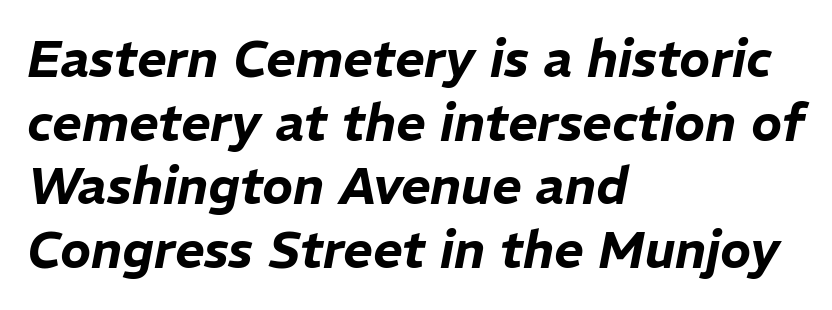
{"italic": "yes", "lean": "right", "slant_degrees": 11, "width": "normal", "stroke_contrast": "low", "x_height": "medium", "monospaced": "no", "underline": "no", "align": "left", "line_spacing": "normal", "line_spacing_ratio": 1.25, "letter_spacing": "normal", "letter_spacing_em": 0.0, "glyph_px": 51}
